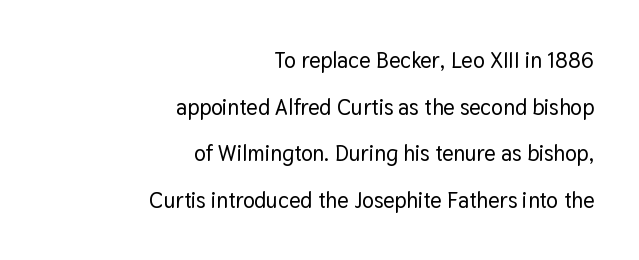
{"italic": "no", "underline": "no", "align": "right", "line_spacing": "loose", "line_spacing_ratio": 2.12, "letter_spacing": "normal", "letter_spacing_em": 0.0, "glyph_px": 22}
